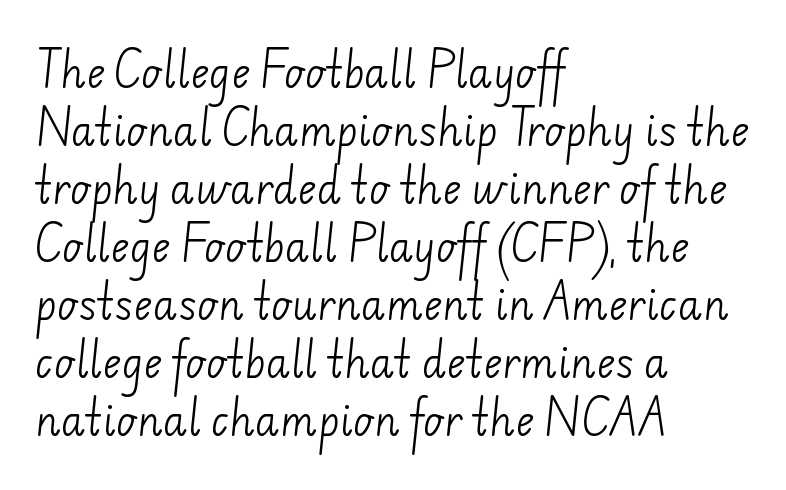
Q: Is the text bold? A: No.
Q: Is the typeface a serif or a sans-serif typeface? A: Sans-serif.
Q: Is the text underlined? A: No.
Q: How is the paragraph aligned? A: Left-aligned.
Q: Is the spacing between letters normal or unusually wide? A: Normal.
Q: Is the spacing between lines tight, normal or loose? A: Normal.
Q: Width (condensed, normal, or wide)? A: Normal.
Q: Stroke contrast? A: Low.
Q: x-height? A: Small.
Q: Monospaced? A: No.
